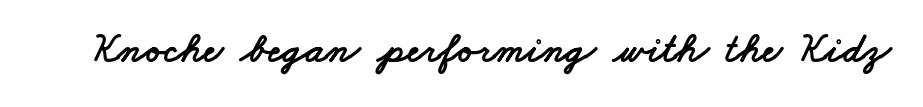
{"serif": "no", "width": "wide", "stroke_contrast": "low", "x_height": "small", "monospaced": "no", "underline": "no", "letter_spacing": "normal", "letter_spacing_em": 0.0, "glyph_px": 42}
